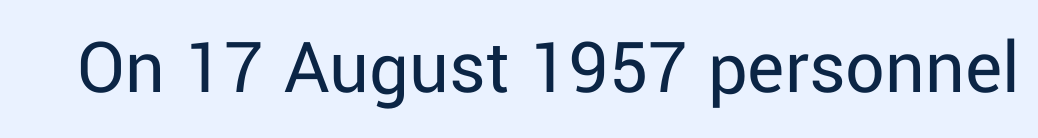
The image shows 78 px regular-weight sans-serif type, upright; set normal letter spacing, not underlined; low stroke contrast and a medium x-height.
